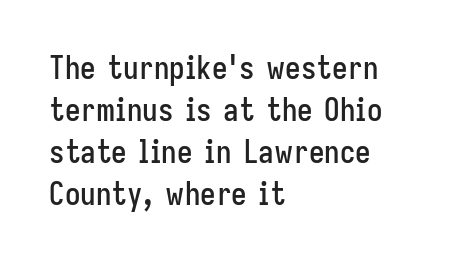
Horizontally, the lines are justified to the leading edge only. When letters stand straight like this, we call the style roman or upright. Spacing between characters is what you'd get straight out of the box. How would I describe the line gaps? Plain and ordinary. Letterform terminals end flat and unadorned throughout the passage.
